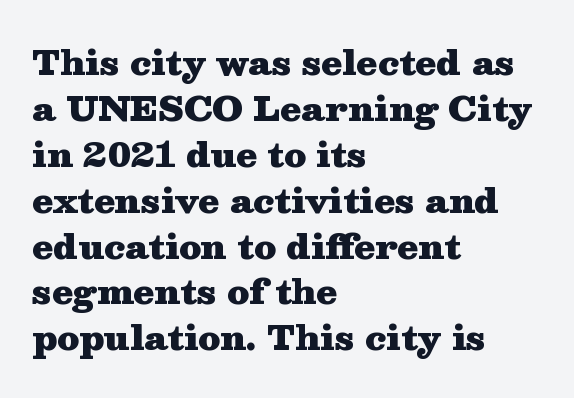
Q: Is the text bold? A: Yes.
Q: Is the text italic (slanted)? A: No, it is upright.
Q: Is the typeface a serif or a sans-serif typeface? A: Serif.
Q: Is the text underlined? A: No.
Q: How is the paragraph aligned? A: Left-aligned.
Q: Is the spacing between letters normal or unusually wide? A: Normal.
Q: Is the spacing between lines tight, normal or loose? A: Normal.
Q: Width (condensed, normal, or wide)? A: Wide.
Q: Stroke contrast? A: Medium.
Q: x-height? A: Medium.
Q: Monospaced? A: No.
